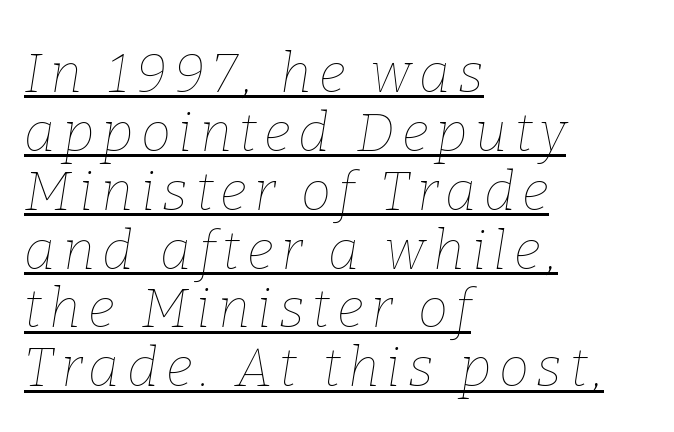
Q: Is the text bold? A: No.
Q: Is the text italic (slanted)? A: Yes, it leans right by about 9 degrees.
Q: Is the text underlined? A: Yes.
Q: How is the paragraph aligned? A: Left-aligned.
Q: Is the spacing between lines tight, normal or loose? A: Tight.
Q: Width (condensed, normal, or wide)? A: Normal.
Q: Stroke contrast? A: Low.
Q: x-height? A: Medium.
Q: Monospaced? A: No.
